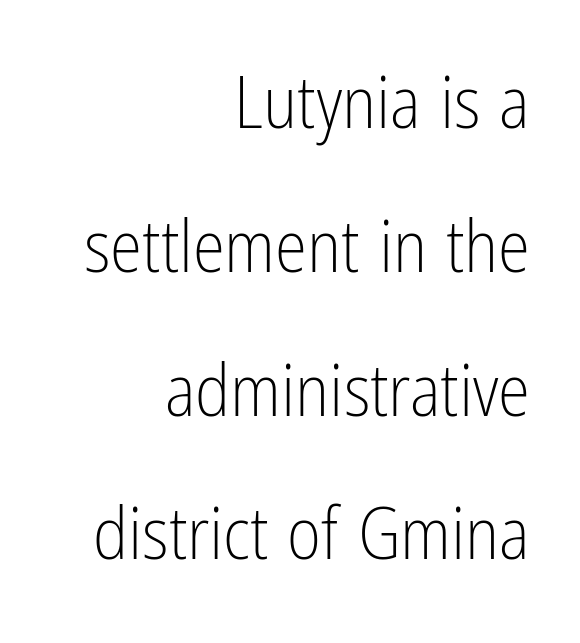
Q: Is the text bold? A: No.
Q: Is the text italic (slanted)? A: No, it is upright.
Q: Is the typeface a serif or a sans-serif typeface? A: Sans-serif.
Q: Is the text underlined? A: No.
Q: How is the paragraph aligned? A: Right-aligned.
Q: Is the spacing between letters normal or unusually wide? A: Normal.
Q: Is the spacing between lines tight, normal or loose? A: Loose.
Q: Width (condensed, normal, or wide)? A: Condensed.
Q: Stroke contrast? A: Low.
Q: x-height? A: Medium.
Q: Monospaced? A: No.
